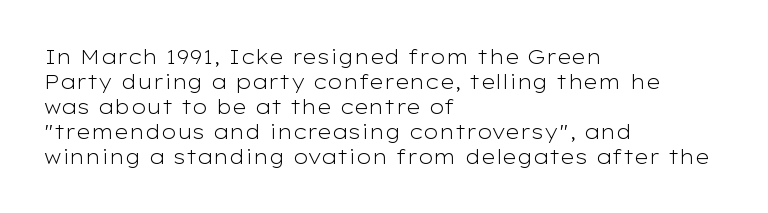
{"italic": "no", "bold": "no", "underline": "no", "align": "left", "line_spacing": "normal", "line_spacing_ratio": 1.25, "letter_spacing": "normal", "letter_spacing_em": 0.0, "glyph_px": 20}
